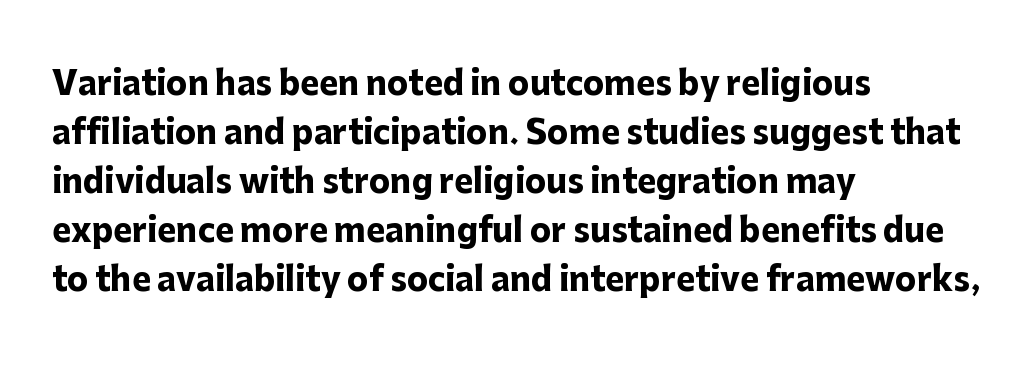
Q: Is the text bold? A: Yes.
Q: Is the text italic (slanted)? A: No, it is upright.
Q: Is the typeface a serif or a sans-serif typeface? A: Sans-serif.
Q: Is the text underlined? A: No.
Q: How is the paragraph aligned? A: Left-aligned.
Q: Is the spacing between letters normal or unusually wide? A: Normal.
Q: Is the spacing between lines tight, normal or loose? A: Normal.
Q: Width (condensed, normal, or wide)? A: Normal.
Q: Stroke contrast? A: Low.
Q: x-height? A: Medium.
Q: Monospaced? A: No.
